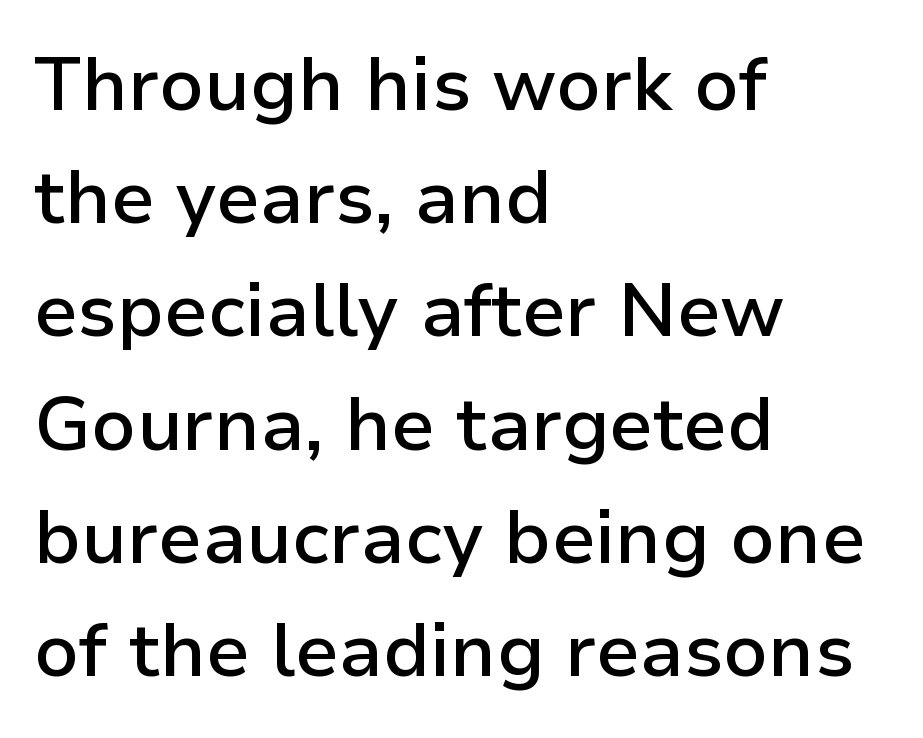
{"serif": "no", "italic": "no", "bold": "semi", "weight": "semibold", "width": "normal", "stroke_contrast": "low", "x_height": "medium", "monospaced": "no", "underline": "no", "align": "left", "line_spacing": "normal", "line_spacing_ratio": 1.51, "letter_spacing": "normal", "letter_spacing_em": 0.0, "glyph_px": 75}
